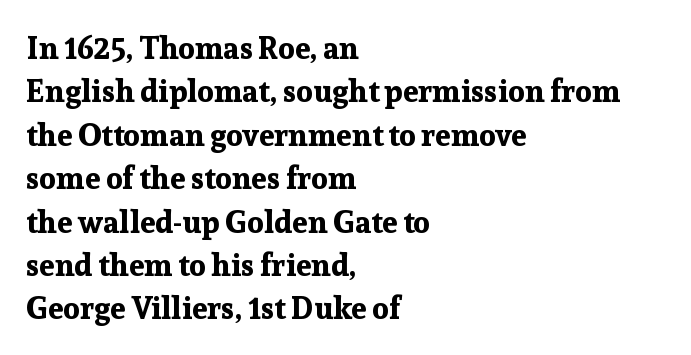
{"serif": "yes", "italic": "no", "bold": "yes", "weight": "bold", "width": "normal", "stroke_contrast": "low", "x_height": "medium", "monospaced": "no", "underline": "no", "align": "left", "line_spacing": "normal", "line_spacing_ratio": 1.4, "letter_spacing": "normal", "letter_spacing_em": 0.0, "glyph_px": 31}
